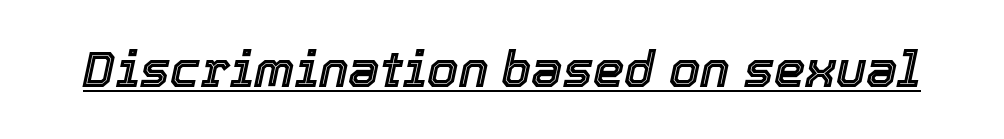
{"italic": "yes", "lean": "right", "slant_degrees": 12, "width": "normal", "x_height": "medium", "monospaced": "no", "underline": "yes", "letter_spacing": "normal", "letter_spacing_em": 0.0, "glyph_px": 50}
